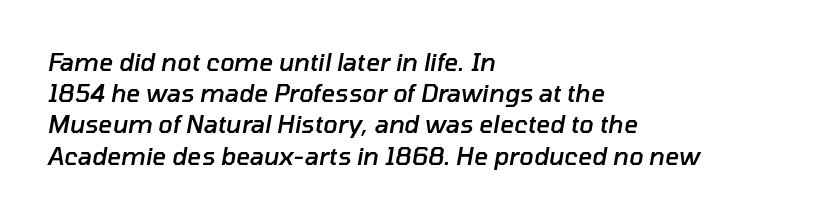
The specimen reads as italic at a glance. The lines are quadded left. The passage shown is semibold, sitting just below true bold. Regular leading. Type without underlining.
